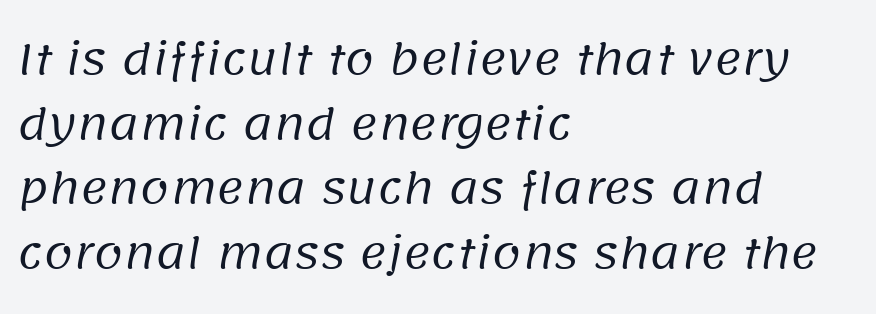
The weight tops out at a normal text grade. If you measured baseline to baseline, you'd find a middling distance. The line texture is even and compact thanks to regular tracking. Varying glyph widths throughout — classic text-font behaviour. Line starts are locked; line ends wander.
